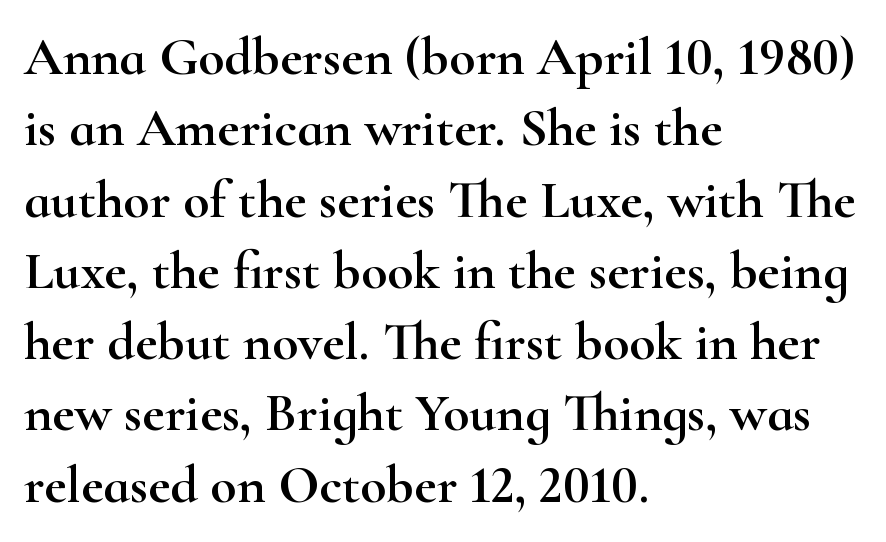
Q: Is the text italic (slanted)? A: No, it is upright.
Q: Is the typeface a serif or a sans-serif typeface? A: Serif.
Q: Is the text underlined? A: No.
Q: How is the paragraph aligned? A: Left-aligned.
Q: Is the spacing between letters normal or unusually wide? A: Normal.
Q: Is the spacing between lines tight, normal or loose? A: Normal.
Q: Width (condensed, normal, or wide)? A: Wide.
Q: Stroke contrast? A: High.
Q: x-height? A: Small.
Q: Monospaced? A: No.
